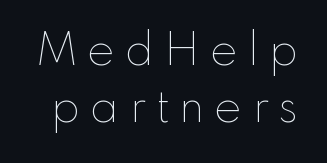
The image shows 46 px thin type, upright; set line spacing 1.24x, unusually wide letter spacing (+0.23 em), not underlined; low stroke contrast and a small x-height.
